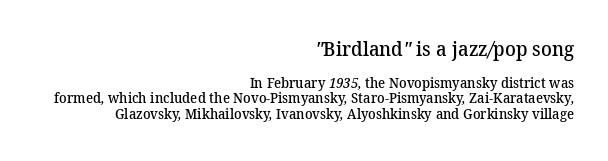
The image shows 20 px text type; set right-aligned, tight line spacing (1.13x), normal letter spacing, not underlined; the first (top) block is 1.43x larger.
